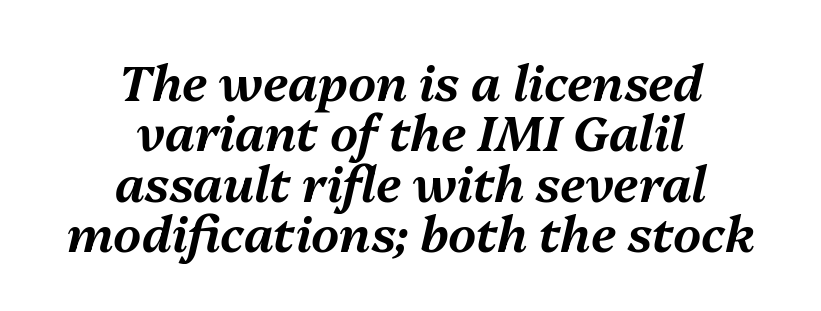
{"italic": "yes", "lean": "right", "slant_degrees": 13, "width": "normal", "stroke_contrast": "medium", "x_height": "medium", "monospaced": "no", "underline": "no", "align": "center", "line_spacing": "tight", "line_spacing_ratio": 1.03, "letter_spacing": "normal", "letter_spacing_em": 0.0, "glyph_px": 49}
